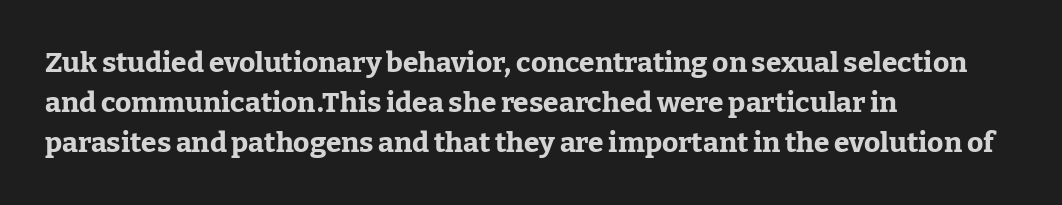
The image shows 28 px bold serif type, upright; set left-aligned, normal line spacing (1.42x), normal letter spacing, not underlined; low stroke contrast and a medium x-height.
